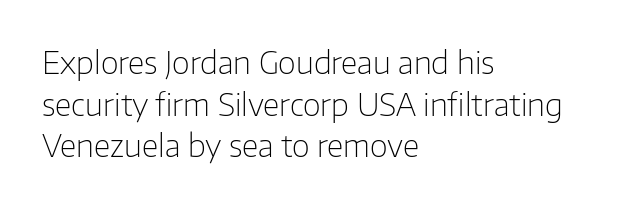
Q: Is the text bold? A: No.
Q: Is the text italic (slanted)? A: No, it is upright.
Q: Is the typeface a serif or a sans-serif typeface? A: Sans-serif.
Q: Is the text underlined? A: No.
Q: How is the paragraph aligned? A: Left-aligned.
Q: Is the spacing between letters normal or unusually wide? A: Normal.
Q: Is the spacing between lines tight, normal or loose? A: Normal.
Q: Width (condensed, normal, or wide)? A: Normal.
Q: Stroke contrast? A: Low.
Q: x-height? A: Medium.
Q: Monospaced? A: No.
